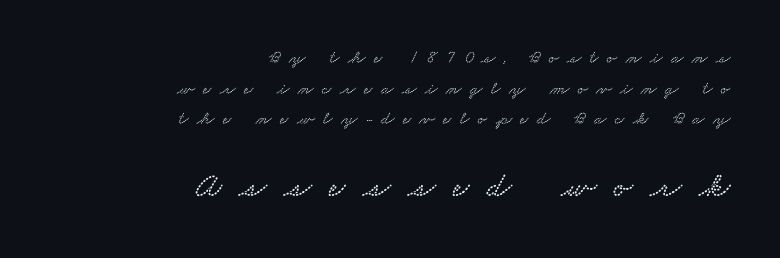
Q: Is the typeface a serif or a sans-serif typeface? A: Serif.
Q: Is the text underlined? A: No.
Q: How is the paragraph aligned? A: Right-aligned.
Q: Is the spacing between letters normal or unusually wide? A: Unusually wide.
Q: Is the spacing between lines tight, normal or loose? A: Normal.
Q: Which block of text is set in a larger size, the first (top) or the second (bottom)? A: The second (bottom) one.
Q: Width (condensed, normal, or wide)? A: Wide.
Q: Stroke contrast? A: Low.
Q: x-height? A: Small.
Q: Monospaced? A: No.
